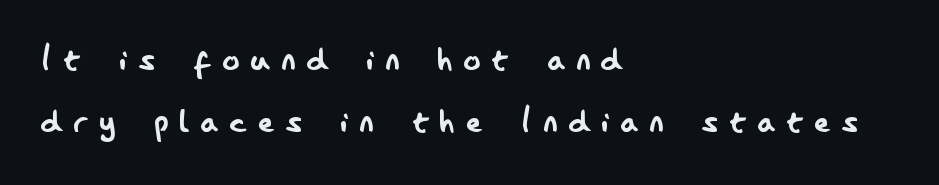
Q: Is the text bold? A: No.
Q: Is the text italic (slanted)? A: No, it is upright.
Q: Is the typeface a serif or a sans-serif typeface? A: Sans-serif.
Q: Is the text underlined? A: No.
Q: How is the paragraph aligned? A: Left-aligned.
Q: Is the spacing between letters normal or unusually wide? A: Unusually wide.
Q: Is the spacing between lines tight, normal or loose? A: Normal.
Q: Width (condensed, normal, or wide)? A: Condensed.
Q: Stroke contrast? A: Low.
Q: x-height? A: Small.
Q: Monospaced? A: No.
